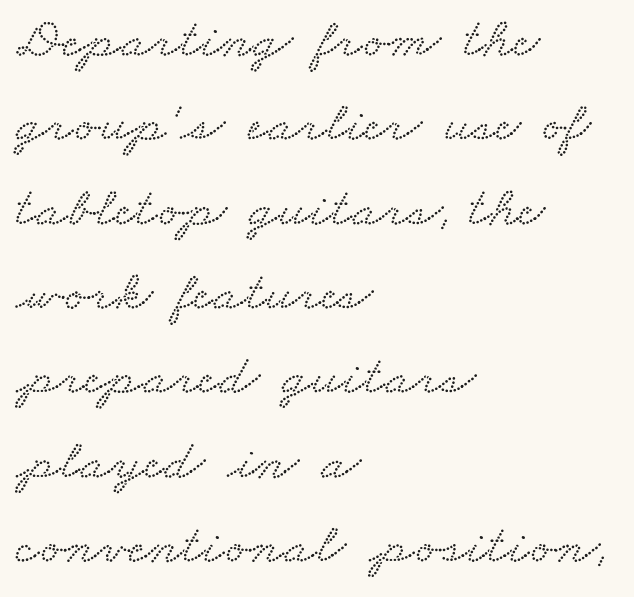
Q: Is the typeface a serif or a sans-serif typeface? A: Serif.
Q: Is the text underlined? A: No.
Q: How is the paragraph aligned? A: Left-aligned.
Q: Is the spacing between letters normal or unusually wide? A: Normal.
Q: Is the spacing between lines tight, normal or loose? A: Normal.
Q: Width (condensed, normal, or wide)? A: Wide.
Q: Stroke contrast? A: Low.
Q: x-height? A: Small.
Q: Monospaced? A: No.
